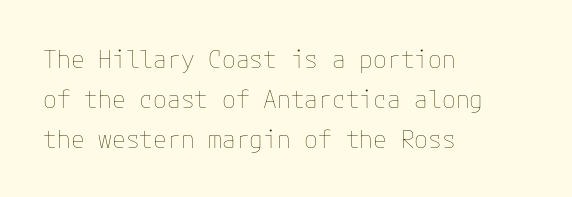
Q: Is the text bold? A: No.
Q: Is the text italic (slanted)? A: No, it is upright.
Q: Is the text underlined? A: No.
Q: How is the paragraph aligned? A: Left-aligned.
Q: Is the spacing between letters normal or unusually wide? A: Normal.
Q: Is the spacing between lines tight, normal or loose? A: Normal.
